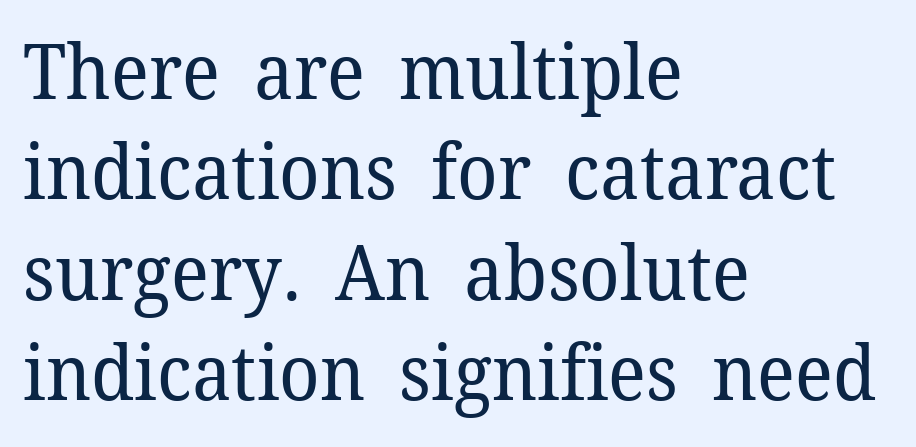
Check the space under the baseline: it is left empty. Font category for this specimen: serif. Words appear dense and cohesive because spacing is normal. Compared with a centered layout, this one pins lines to the left instead.
